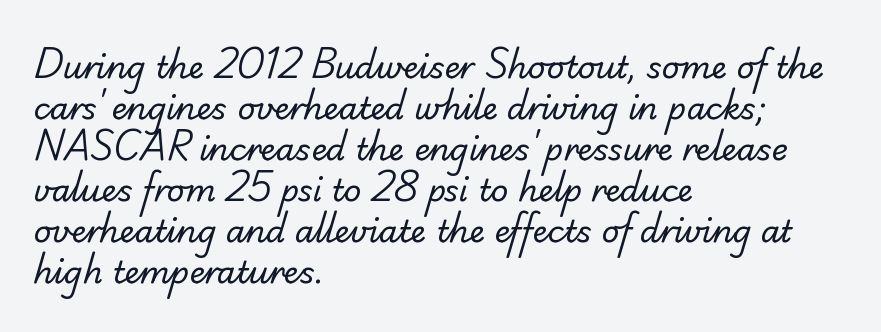
The image shows 31 px regular-weight sans-serif type; set left-aligned, normal line spacing (1.32x), normal letter spacing, not underlined; low stroke contrast and a small x-height.
